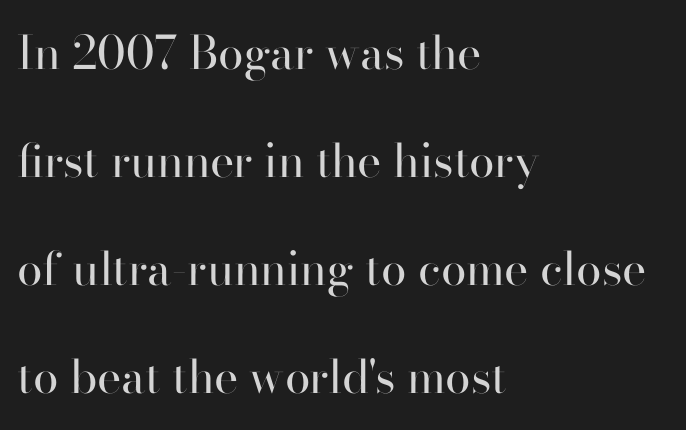
Q: Is the text bold? A: No.
Q: Is the text italic (slanted)? A: No, it is upright.
Q: Is the typeface a serif or a sans-serif typeface? A: Serif.
Q: Is the text underlined? A: No.
Q: How is the paragraph aligned? A: Left-aligned.
Q: Is the spacing between letters normal or unusually wide? A: Normal.
Q: Is the spacing between lines tight, normal or loose? A: Loose.
Q: Width (condensed, normal, or wide)? A: Normal.
Q: Stroke contrast? A: High.
Q: x-height? A: Small.
Q: Monospaced? A: No.
